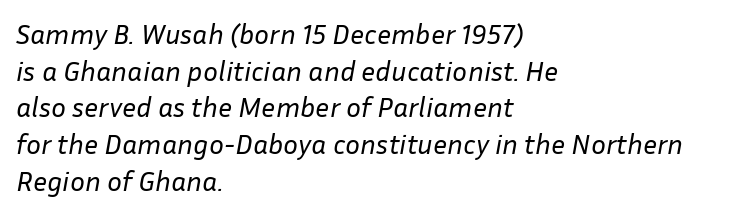
Q: Is the text bold? A: No.
Q: Is the text italic (slanted)? A: Yes, it leans right by about 10 degrees.
Q: Is the text underlined? A: No.
Q: How is the paragraph aligned? A: Left-aligned.
Q: Is the spacing between letters normal or unusually wide? A: Normal.
Q: Is the spacing between lines tight, normal or loose? A: Normal.
Q: Width (condensed, normal, or wide)? A: Normal.
Q: Stroke contrast? A: Low.
Q: x-height? A: Medium.
Q: Monospaced? A: No.
